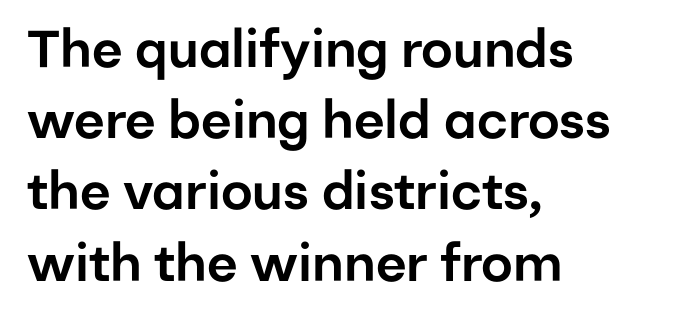
Q: Is the text italic (slanted)? A: No, it is upright.
Q: Is the typeface a serif or a sans-serif typeface? A: Sans-serif.
Q: Is the text underlined? A: No.
Q: How is the paragraph aligned? A: Left-aligned.
Q: Is the spacing between letters normal or unusually wide? A: Normal.
Q: Is the spacing between lines tight, normal or loose? A: Normal.
Q: Width (condensed, normal, or wide)? A: Normal.
Q: Stroke contrast? A: Low.
Q: x-height? A: Medium.
Q: Monospaced? A: No.
